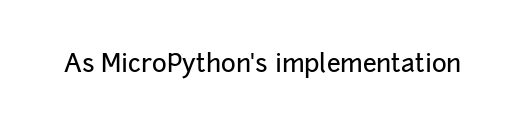
Q: Is the text italic (slanted)? A: No, it is upright.
Q: Is the text underlined? A: No.
Q: Is the spacing between letters normal or unusually wide? A: Normal.
